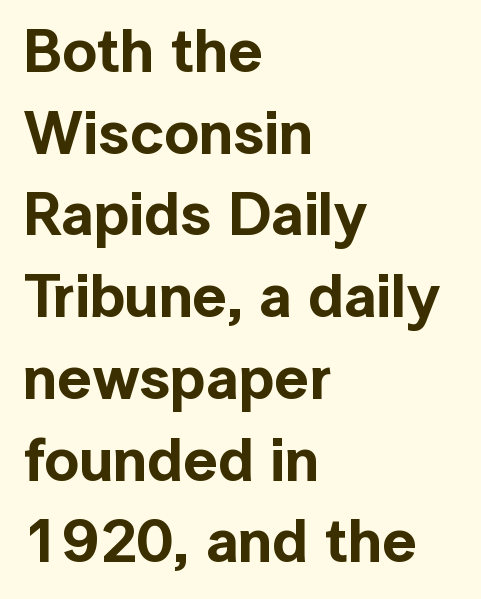
{"serif": "no", "italic": "no", "width": "normal", "x_height": "medium", "monospaced": "no", "underline": "no", "align": "left", "line_spacing": "normal", "line_spacing_ratio": 1.34, "letter_spacing": "normal", "letter_spacing_em": 0.0, "glyph_px": 61}
